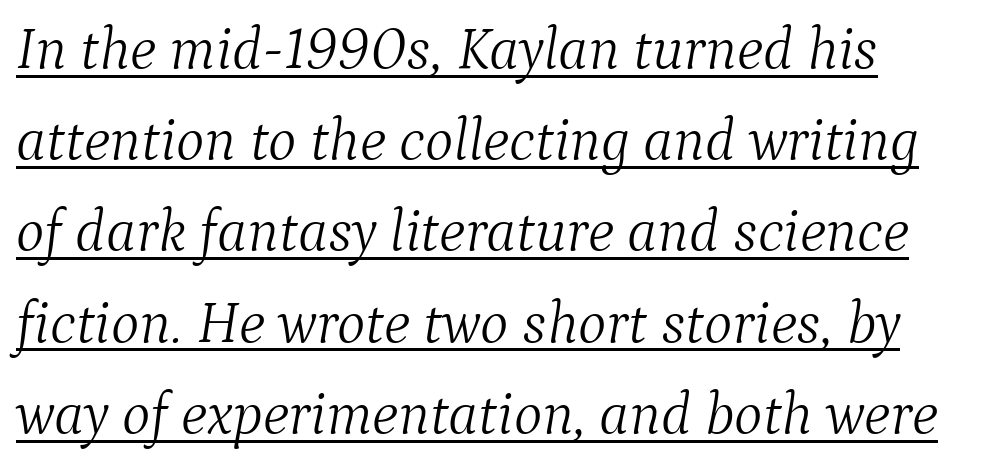
Q: Is the text bold? A: No.
Q: Is the text italic (slanted)? A: Yes, it leans right by about 9 degrees.
Q: Is the typeface a serif or a sans-serif typeface? A: Serif.
Q: Is the text underlined? A: Yes.
Q: Is the spacing between letters normal or unusually wide? A: Normal.
Q: Is the spacing between lines tight, normal or loose? A: Normal.
Q: Width (condensed, normal, or wide)? A: Normal.
Q: Stroke contrast? A: Medium.
Q: x-height? A: Medium.
Q: Monospaced? A: No.
